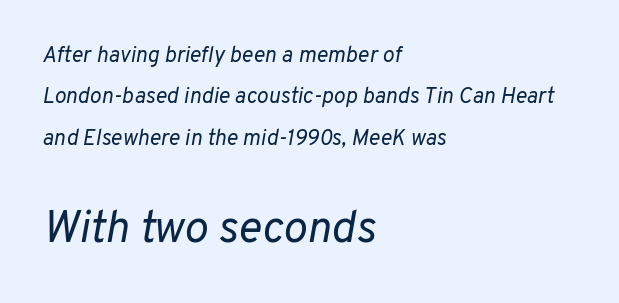
{"italic": "yes", "lean": "right", "slant_degrees": 10, "bold": "no", "weight": "regular", "width": "normal", "stroke_contrast": "low", "x_height": "medium", "monospaced": "no", "underline": "no", "align": "left", "line_spacing_ratio": 1.88, "letter_spacing": "normal", "letter_spacing_em": 0.0, "larger_block": "second", "size_ratio": 2.05, "glyph_px": 45}
